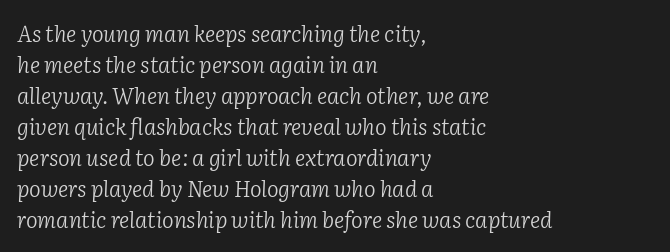
Rule under the text: the space is simply empty. Caption: standard tracking, unaltered. Teacher's note: observe the even left margin — that is flush-left alignment. Is there much room between lines? A standard amount, neither cramped nor airy. Bold? No — there's no thickening of the strokes.
